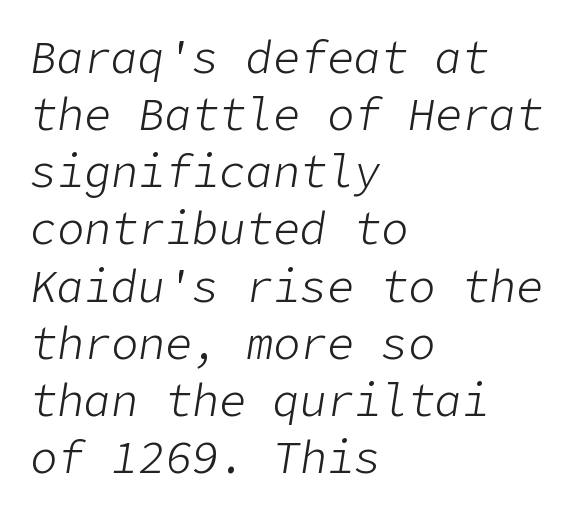
{"italic": "yes", "lean": "right", "slant_degrees": 9, "bold": "no", "weight": "light", "width": "normal", "stroke_contrast": "low", "x_height": "medium", "underline": "no", "align": "left", "line_spacing": "normal", "line_spacing_ratio": 1.27, "letter_spacing": "normal", "letter_spacing_em": 0.0, "glyph_px": 45}
